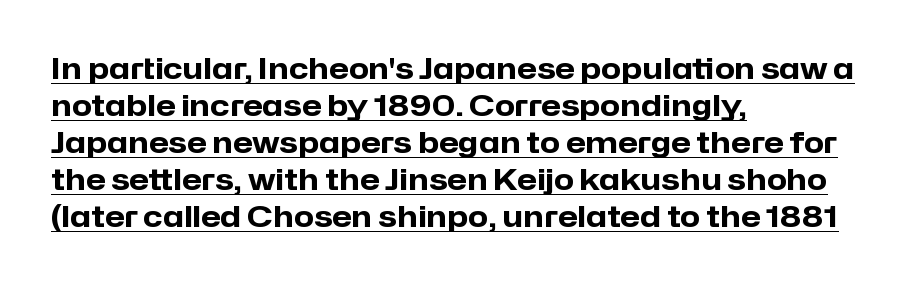
The image shows 29 px heavy sans-serif type, upright; set left-aligned, normal line spacing (1.28x), normal letter spacing, underlined; low stroke contrast and a medium x-height.
